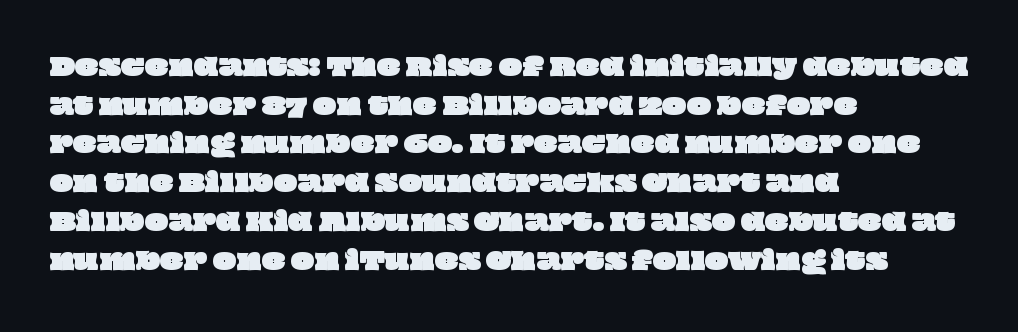
Q: Is the text underlined? A: No.
Q: How is the paragraph aligned? A: Left-aligned.
Q: Is the spacing between letters normal or unusually wide? A: Normal.
Q: Is the spacing between lines tight, normal or loose? A: Normal.
